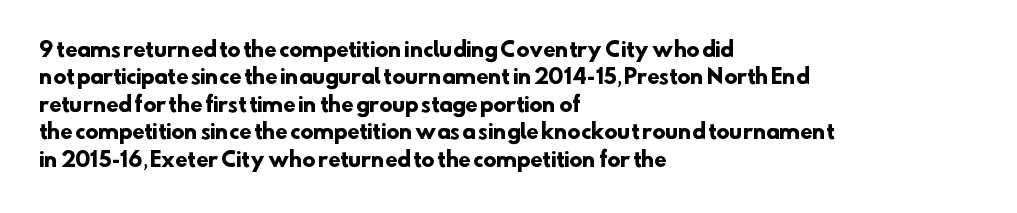
Words appear dense and cohesive because spacing is normal. Teacher's note: observe the even left margin — that is flush-left alignment. Regarding leading, the lines here are spaced in the standard way. No word sits above an underline. Plenty of ink on the page — the face is bold.
